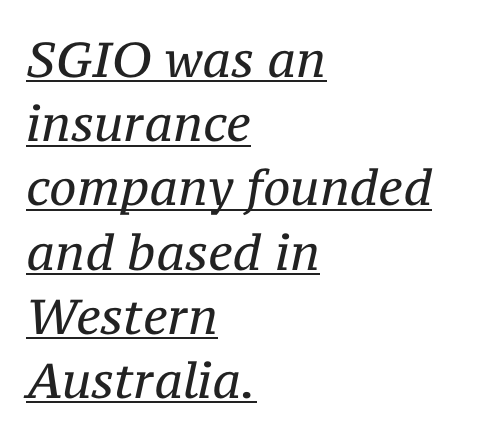
{"serif": "yes", "italic": "yes", "lean": "right", "slant_degrees": 12, "bold": "no", "weight": "regular", "width": "normal", "stroke_contrast": "medium", "x_height": "medium", "monospaced": "no", "underline": "yes", "align": "left", "line_spacing": "normal", "line_spacing_ratio": 1.31, "letter_spacing": "normal", "letter_spacing_em": 0.0, "glyph_px": 49}
